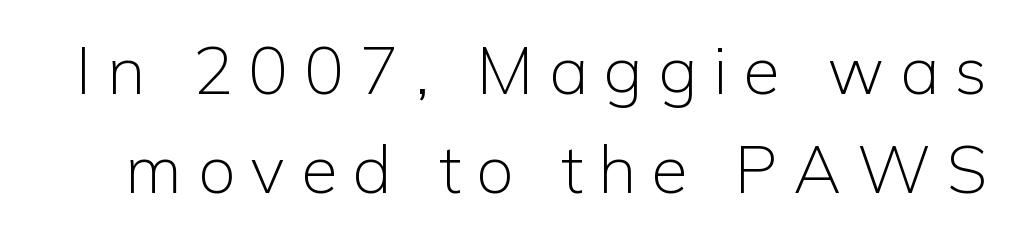
The image shows 67 px light sans-serif type, upright; set normal line spacing (1.48x), unusually wide letter spacing (+0.23 em), not underlined; low stroke contrast and a medium x-height.
